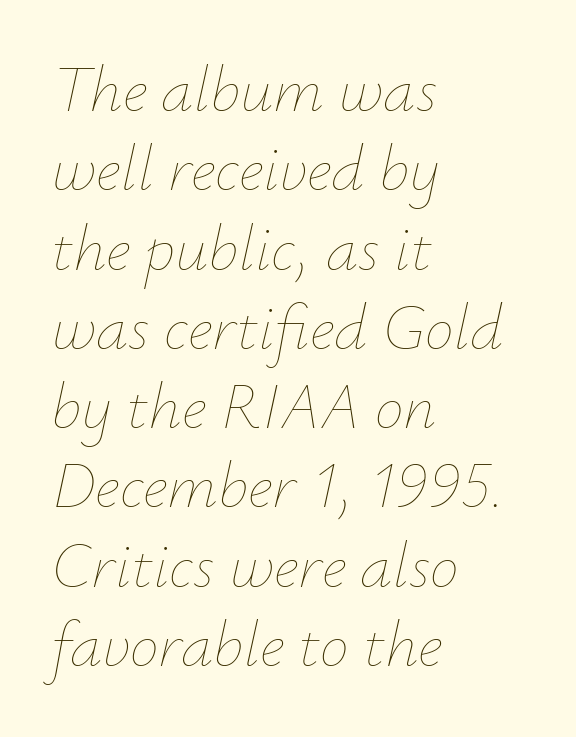
In terms of letterspacing, this is plain default setting. Weight: in the light-to-regular range. The passage shown is typed in a proportional face where columns would drift. The ragged edge is on the right, which tells us the setting is flush left. The string is rendered with underlining switched off. Tall strokes in this sample are angled rather than plumb.
